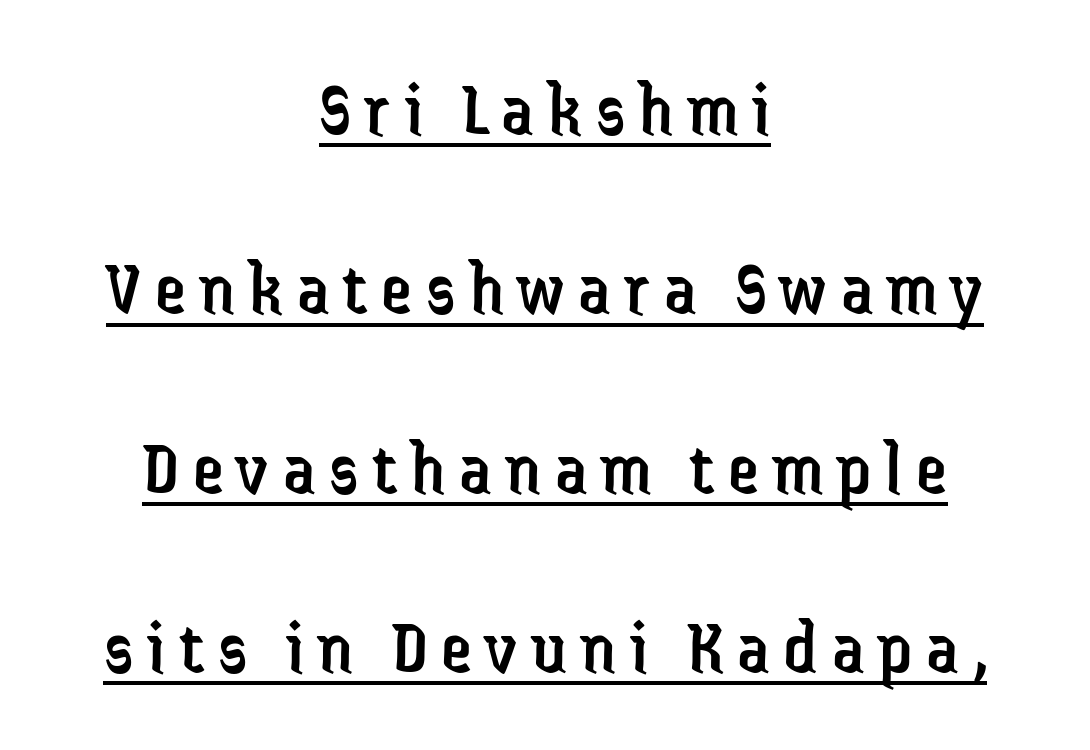
{"serif": "no", "italic": "no", "bold": "no", "weight": "regular", "width": "condensed", "stroke_contrast": "low", "x_height": "medium", "monospaced": "no", "underline": "yes", "align": "center", "line_spacing": "loose", "line_spacing_ratio": 2.3, "glyph_px": 78}
